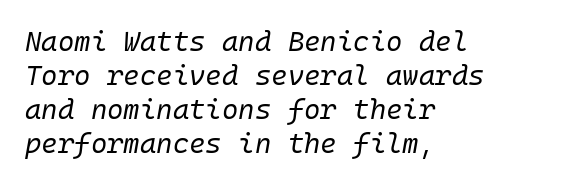
{"italic": "yes", "lean": "right", "slant_degrees": 10, "bold": "no", "weight": "regular", "width": "normal", "stroke_contrast": "low", "x_height": "medium", "underline": "no", "align": "left", "line_spacing_ratio": 1.21, "letter_spacing": "normal", "letter_spacing_em": 0.0, "glyph_px": 28}
